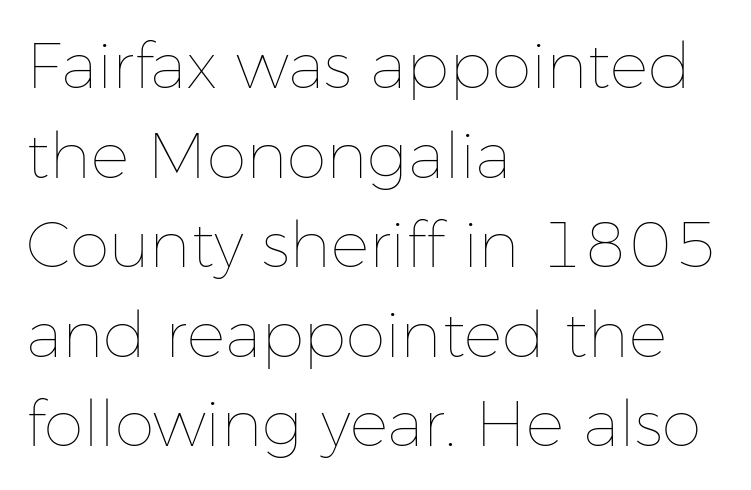
{"italic": "no", "bold": "no", "weight": "thin", "width": "normal", "stroke_contrast": "low", "x_height": "medium", "monospaced": "no", "underline": "no", "align": "left", "line_spacing": "normal", "line_spacing_ratio": 1.4, "letter_spacing": "normal", "letter_spacing_em": 0.0, "glyph_px": 64}
